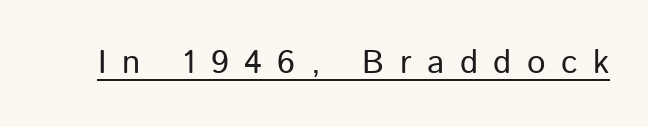
The image shows 33 px regular-weight sans-serif type, upright; set unusually wide letter spacing (+0.47 em), underlined; low stroke contrast and a medium x-height.
